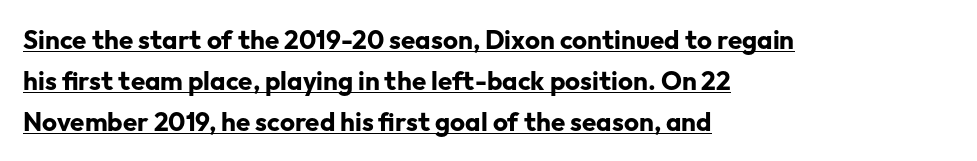
The font's upright variant was chosen for this text. Caption: lettering with a line underneath. The type is set solid horizontally, with unmodified tracking. Regarding leading, the lines here are spaced in the standard way.
